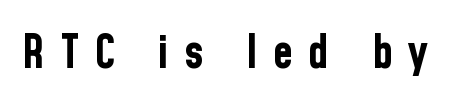
The image shows 46 px bold, condensed sans-serif type, upright; set unusually wide letter spacing (+0.34 em), not underlined; low stroke contrast and a medium x-height.
